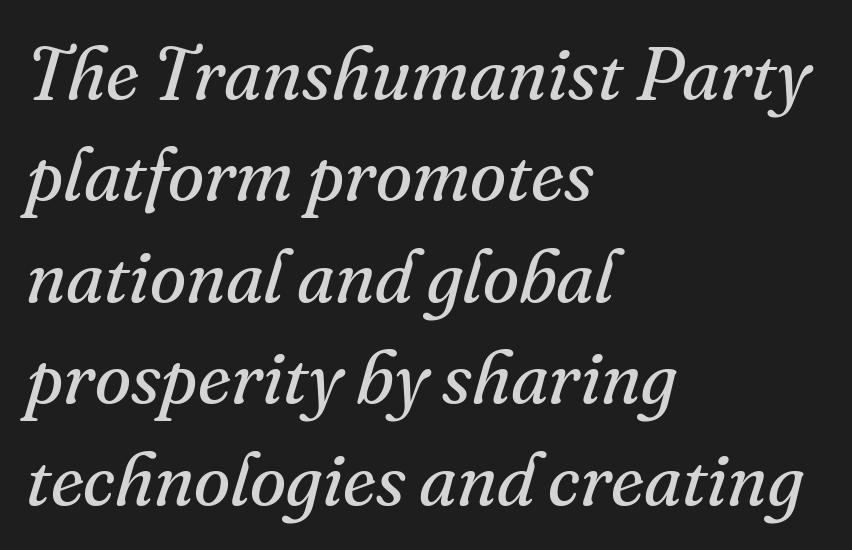
Q: Is the text bold? A: No.
Q: Is the text italic (slanted)? A: Yes, it leans right by about 16 degrees.
Q: Is the typeface a serif or a sans-serif typeface? A: Serif.
Q: Is the text underlined? A: No.
Q: How is the paragraph aligned? A: Left-aligned.
Q: Is the spacing between letters normal or unusually wide? A: Normal.
Q: Is the spacing between lines tight, normal or loose? A: Normal.
Q: Width (condensed, normal, or wide)? A: Normal.
Q: Stroke contrast? A: Medium.
Q: x-height? A: Small.
Q: Monospaced? A: No.
